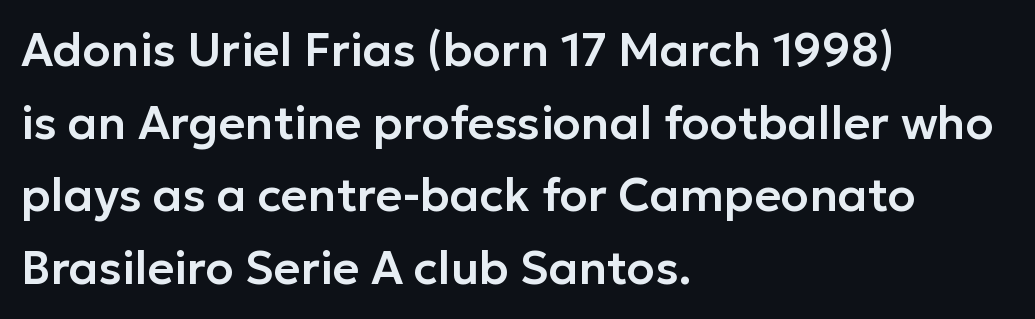
The image shows 46 px sans-serif type, upright; set left-aligned, normal line spacing (1.58x), normal letter spacing, not underlined; low stroke contrast and a medium x-height.
